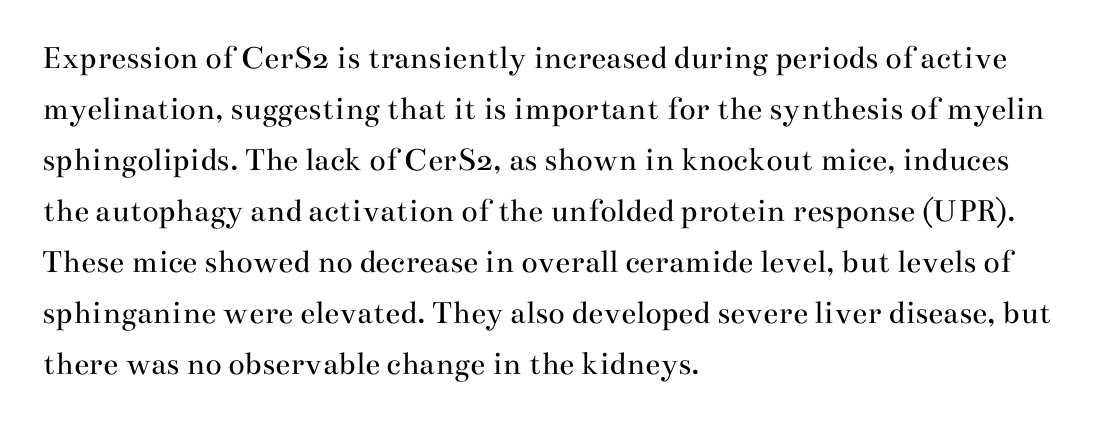
The image shows 34 px regular-weight, wide serif type, upright; set left-aligned, normal line spacing (1.5x), normal letter spacing, not underlined; medium stroke contrast and a small x-height.
